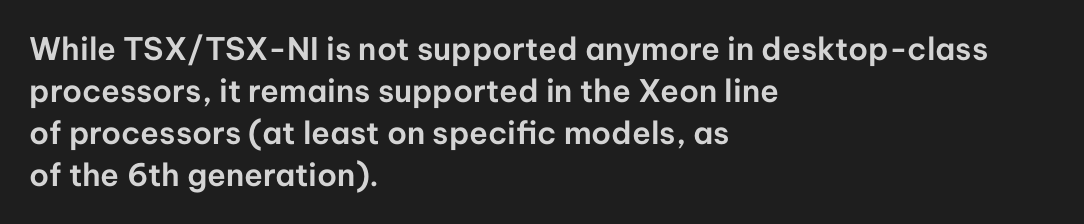
Q: Is the text italic (slanted)? A: No, it is upright.
Q: Is the typeface a serif or a sans-serif typeface? A: Sans-serif.
Q: Is the text underlined? A: No.
Q: How is the paragraph aligned? A: Left-aligned.
Q: Is the spacing between letters normal or unusually wide? A: Normal.
Q: Is the spacing between lines tight, normal or loose? A: Normal.
Q: Width (condensed, normal, or wide)? A: Normal.
Q: Stroke contrast? A: Low.
Q: x-height? A: Medium.
Q: Monospaced? A: No.
